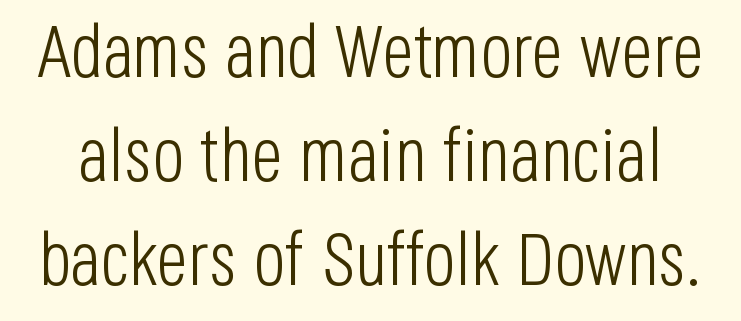
This is the regular roman posture of the typeface. Does the leading feel generous? No, just average. These lines keep a tight, regular rhythm from letter to letter. Serif or sans? Sans — the stroke terminals are bare. Summary of weight: not heavy and not bold.
